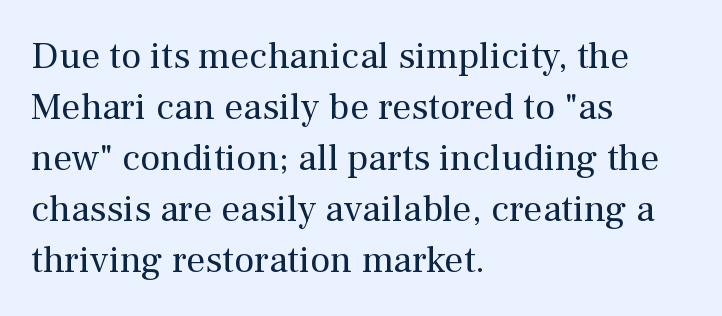
No chunkiness to these letters — they're not bold. Posture: upright roman. This sample uses plain, unmodified letter spacing. Character widths vary here, with narrow letters taking less room than wide ones. Glance below the letters and you will spot only blank space. Horizontally, the lines are justified to the leading edge only.
